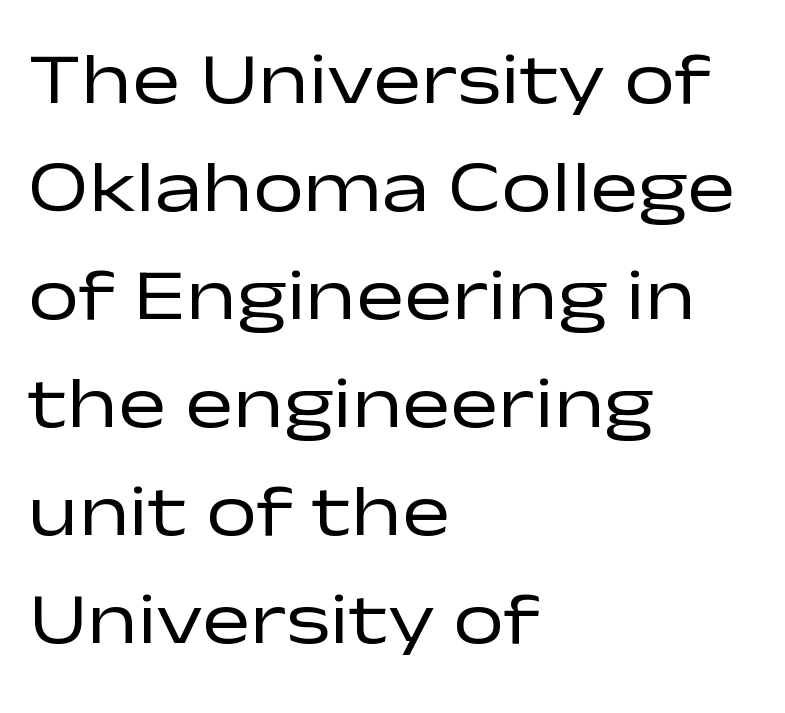
The image shows 72 px regular-weight, wide sans-serif type, upright; set left-aligned, normal line spacing (1.5x), normal letter spacing, not underlined; low stroke contrast and a medium x-height.
